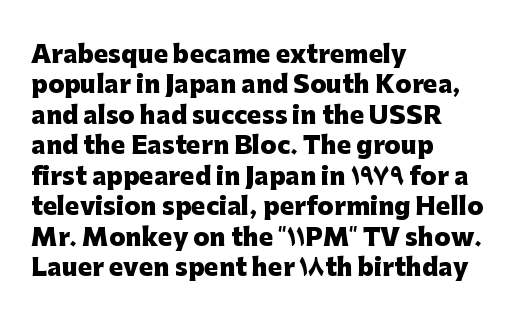
The glyphs are unaccompanied by any horizontal stroke below them. The leading is moderate, giving the passage an even texture. Left-aligned paragraph, ragged on the right. A full-strength bold gives these letters their thick strokes. This sample uses an upright cut, with every glyph sitting square on the baseline.
